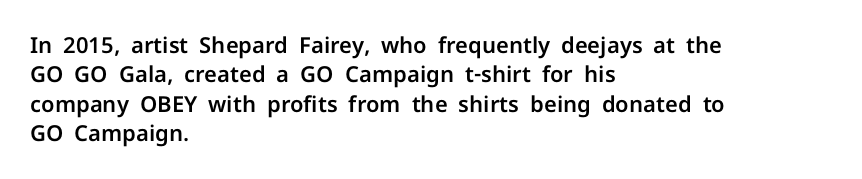
The image shows 22 px text type, upright; set left-aligned, normal line spacing (1.34x), normal letter spacing, not underlined.
